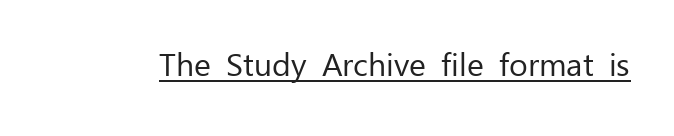
{"serif": "no", "italic": "no", "bold": "no", "weight": "regular", "width": "normal", "stroke_contrast": "low", "x_height": "medium", "monospaced": "no", "underline": "yes", "letter_spacing": "normal", "letter_spacing_em": 0.0, "glyph_px": 32}
